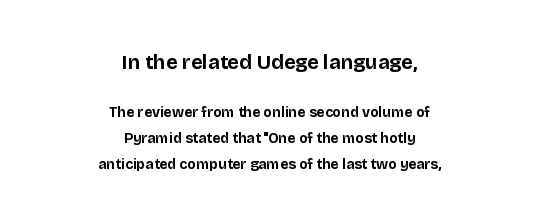
Q: Is the text bold? A: Yes.
Q: Is the text italic (slanted)? A: No, it is upright.
Q: Is the text underlined? A: No.
Q: How is the paragraph aligned? A: Centered.
Q: Is the spacing between letters normal or unusually wide? A: Normal.
Q: Which block of text is set in a larger size, the first (top) or the second (bottom)? A: The first (top) one.
